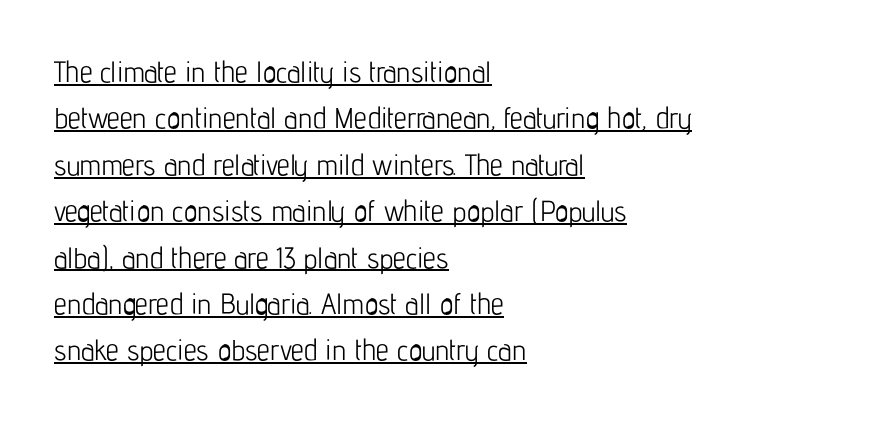
Q: Is the text bold? A: No.
Q: Is the text italic (slanted)? A: No, it is upright.
Q: Is the typeface a serif or a sans-serif typeface? A: Sans-serif.
Q: Is the text underlined? A: Yes.
Q: How is the paragraph aligned? A: Left-aligned.
Q: Is the spacing between letters normal or unusually wide? A: Normal.
Q: Is the spacing between lines tight, normal or loose? A: Normal.
Q: Width (condensed, normal, or wide)? A: Condensed.
Q: Stroke contrast? A: Low.
Q: x-height? A: Medium.
Q: Monospaced? A: No.
